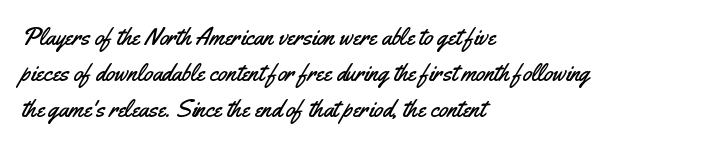
The image shows 24 px text type; set left-aligned, normal line spacing (1.49x), normal letter spacing, not underlined.
